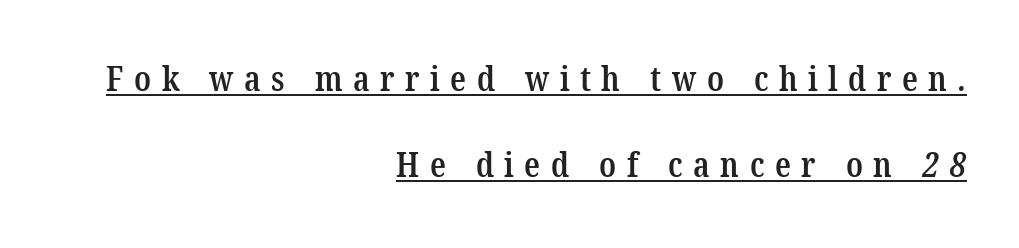
The rendering shows small feet on the letterforms — a serif design. Caption: semibold face, moderately heavy strokes. Is the block centered? No — it sits flush against the right margin. The typesetter has applied underlining to the passage shown. Between one letter and the next there's a generous, obvious gap.
